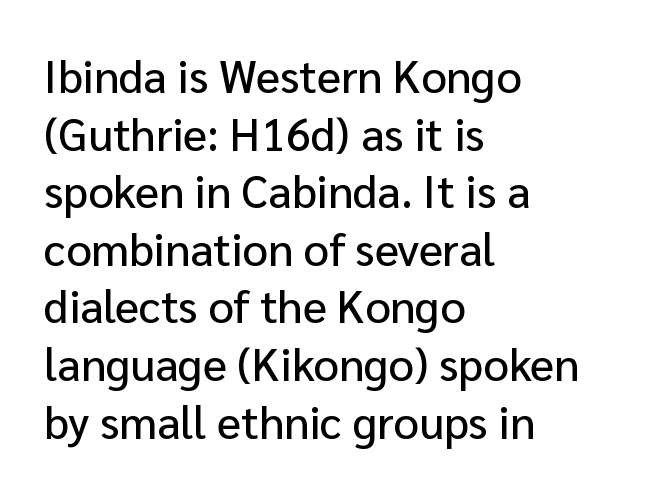
Q: Is the text italic (slanted)? A: No, it is upright.
Q: Is the typeface a serif or a sans-serif typeface? A: Sans-serif.
Q: Is the text underlined? A: No.
Q: How is the paragraph aligned? A: Left-aligned.
Q: Is the spacing between letters normal or unusually wide? A: Normal.
Q: Is the spacing between lines tight, normal or loose? A: Normal.
Q: Width (condensed, normal, or wide)? A: Normal.
Q: Stroke contrast? A: Low.
Q: x-height? A: Medium.
Q: Monospaced? A: No.
